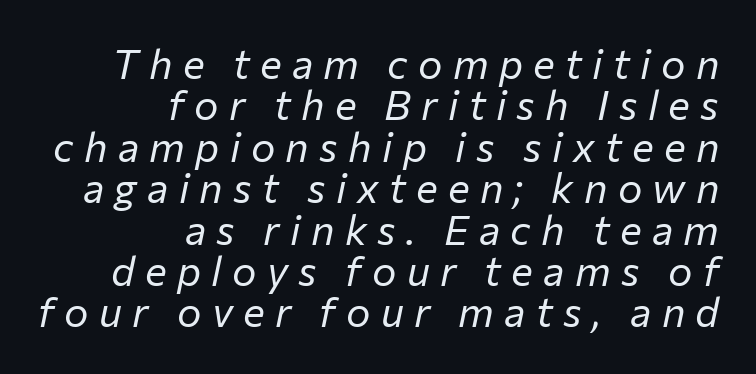
Q: Is the text bold? A: No.
Q: Is the text italic (slanted)? A: Yes, it leans right by about 12 degrees.
Q: Is the text underlined? A: No.
Q: How is the paragraph aligned? A: Right-aligned.
Q: Is the spacing between letters normal or unusually wide? A: Unusually wide.
Q: Is the spacing between lines tight, normal or loose? A: Tight.
Q: Width (condensed, normal, or wide)? A: Normal.
Q: Stroke contrast? A: Low.
Q: x-height? A: Medium.
Q: Monospaced? A: No.
